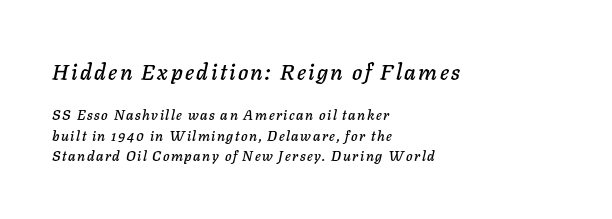
The image shows 22 px text type, italic (leaning right); set left-aligned, normal line spacing (1.47x), not underlined; the first (top) block is 1.57x larger.
